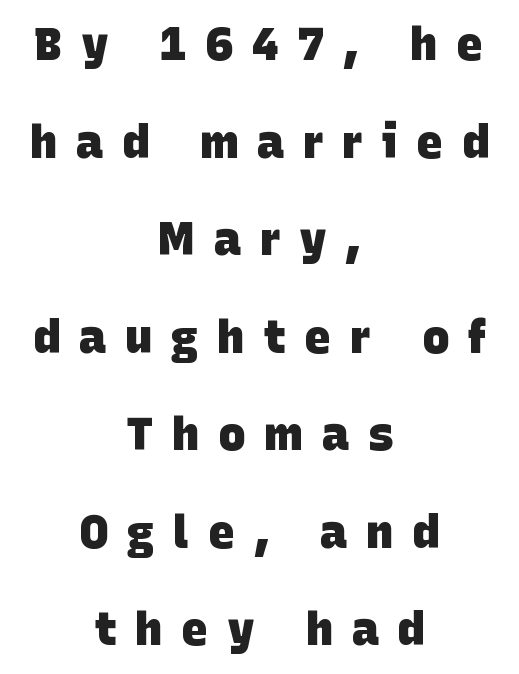
{"serif": "no", "bold": "yes", "weight": "heavy", "width": "normal", "stroke_contrast": "low", "x_height": "large", "monospaced": "no", "underline": "no", "align": "center", "line_spacing": "loose", "line_spacing_ratio": 2.12, "letter_spacing": "wide", "letter_spacing_em": 0.4, "glyph_px": 46}
